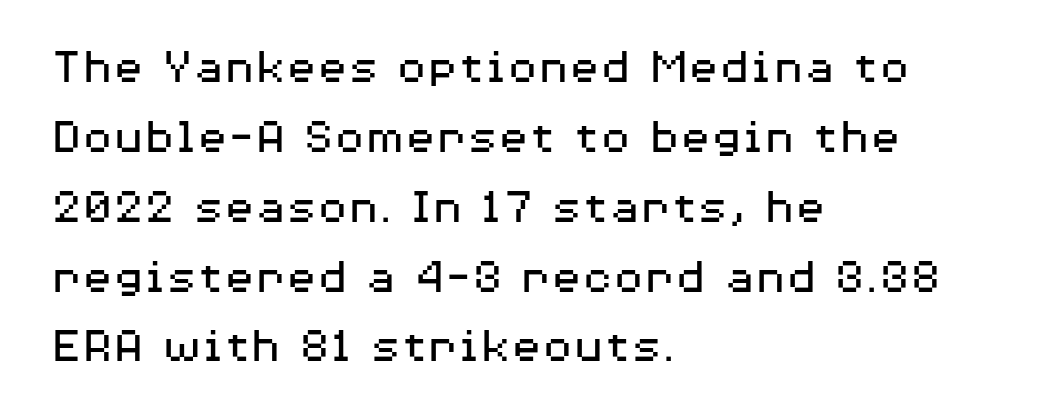
{"serif": "no", "italic": "no", "bold": "no", "weight": "regular", "width": "wide", "stroke_contrast": "medium", "x_height": "medium", "monospaced": "no", "underline": "no", "align": "left", "line_spacing": "normal", "line_spacing_ratio": 1.37, "letter_spacing": "normal", "letter_spacing_em": 0.0, "glyph_px": 51}
